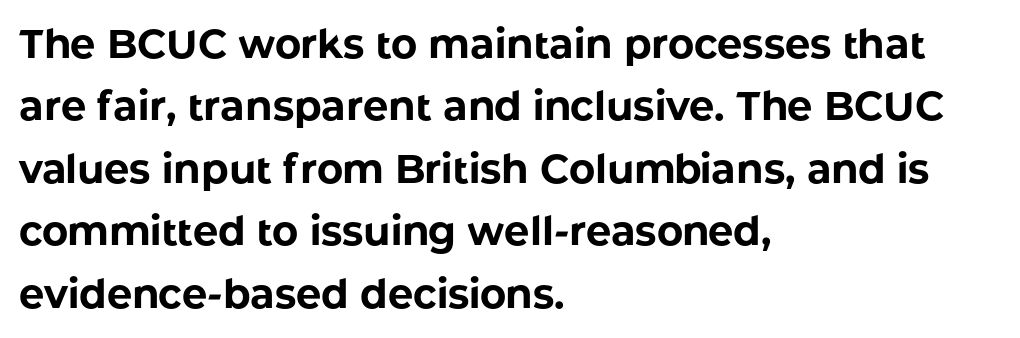
The image shows 40 px bold sans-serif type, upright; set left-aligned, normal line spacing (1.56x), normal letter spacing, not underlined; low stroke contrast and a medium x-height.
